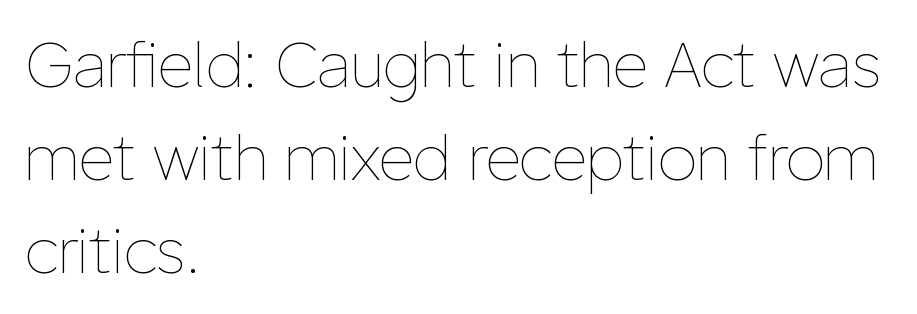
Casual observation: everything's shoved over to the left. Quick note: not italic, upright. Stroke mass is kept to a normal reading level or below. Do the characters align in a grid? No, the font is proportional. Default kerning and tracking; the words read as compact shapes. Summary of vertical rhythm: regular, with standard interline spacing.
